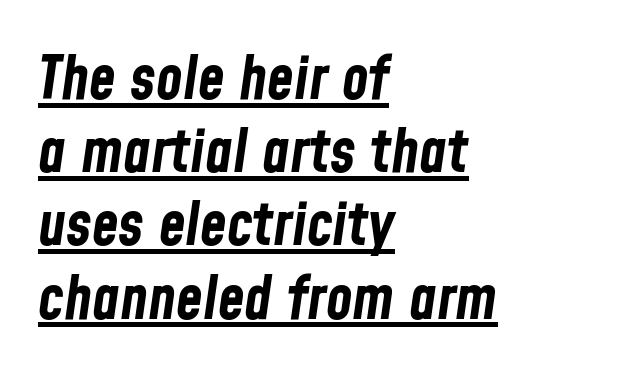
Q: Is the text bold? A: Yes.
Q: Is the text italic (slanted)? A: Yes, it leans right by about 8 degrees.
Q: Is the text underlined? A: Yes.
Q: How is the paragraph aligned? A: Left-aligned.
Q: Is the spacing between letters normal or unusually wide? A: Normal.
Q: Width (condensed, normal, or wide)? A: Condensed.
Q: Stroke contrast? A: Low.
Q: x-height? A: Medium.
Q: Monospaced? A: No.
